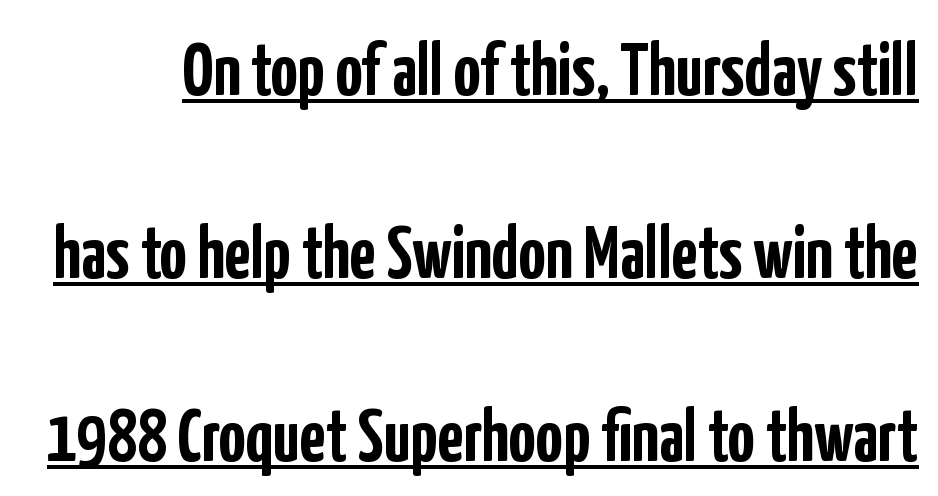
{"serif": "no", "italic": "no", "bold": "yes", "weight": "semibold", "width": "condensed", "stroke_contrast": "low", "x_height": "medium", "monospaced": "no", "underline": "yes", "line_spacing": "loose", "line_spacing_ratio": 2.44, "letter_spacing": "normal", "letter_spacing_em": 0.0, "glyph_px": 75}
